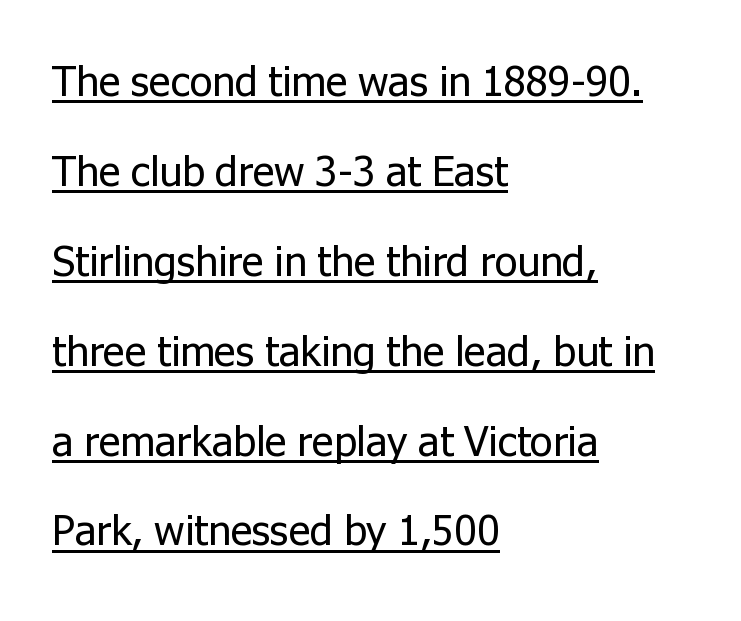
The rendering shows plain stroke endings on the letterforms — a sans-serif design. The strokes carry an ordinary text weight at most. Line spacing here is loose. This is roman type, the default non-slanted kind.
